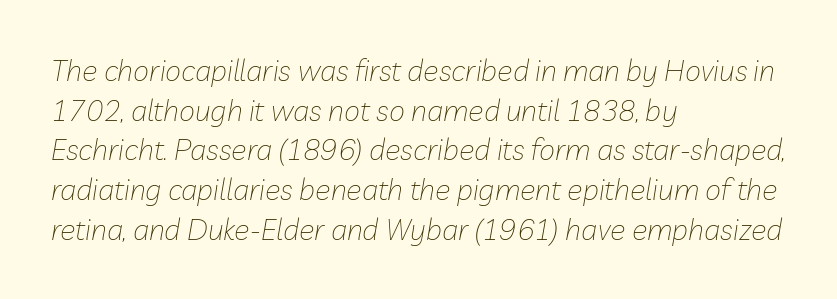
The image shows 29 px thin type, italic (leaning right); set left-aligned, normal line spacing (1.37x), normal letter spacing, not underlined; low stroke contrast and a medium x-height.
